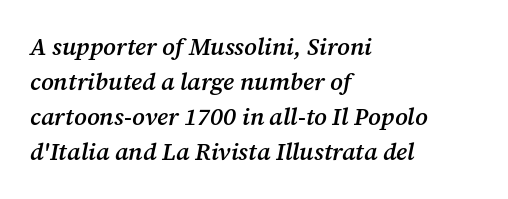
{"italic": "yes", "lean": "right", "slant_degrees": 12, "bold": "semi", "underline": "no", "align": "left", "line_spacing": "normal", "line_spacing_ratio": 1.46, "letter_spacing": "normal", "letter_spacing_em": 0.0, "glyph_px": 24}
